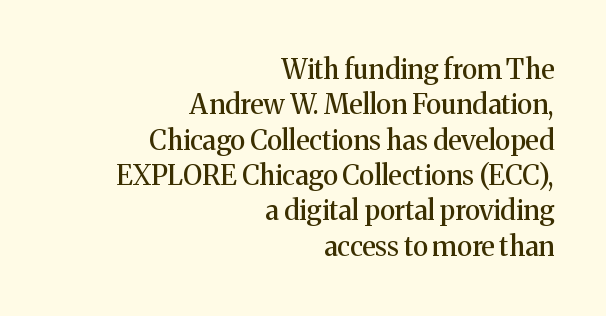
The space beneath each line is pristine and unruled. Interline gaps are of average width in this sample. No italicization has been applied; the sample stays upright. Look at the tracking — it's just the regular setting, nothing added.
